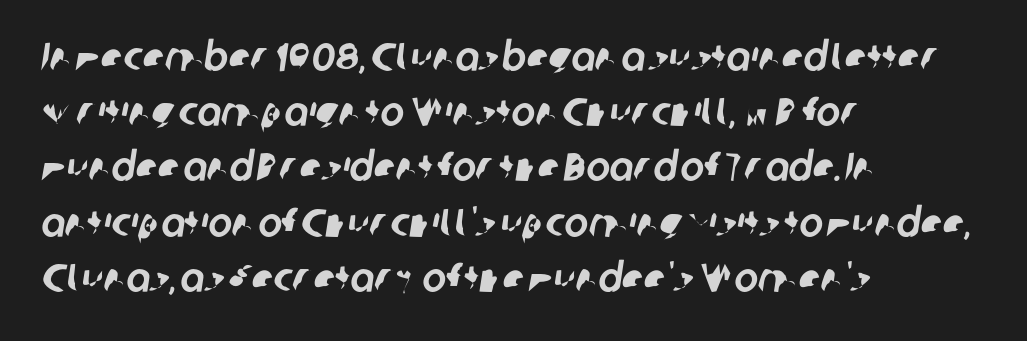
Quick note: interline space is typical. This sample uses a sans-serif face. Students, note that the glyphs here touch the page at normal intervals. Clear beneath every line of the passage. The text block is weighted toward the left margin, trailing off unevenly rightward.
